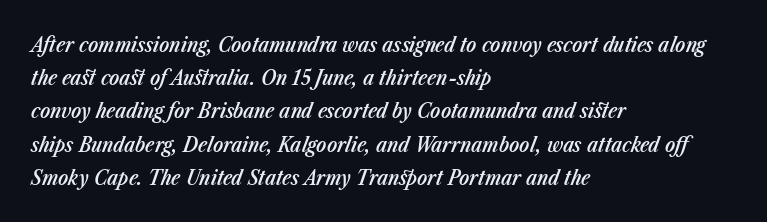
The image shows 21 px text type, italic (leaning right); set left-aligned, normal line spacing (1.58x), normal letter spacing, not underlined.
